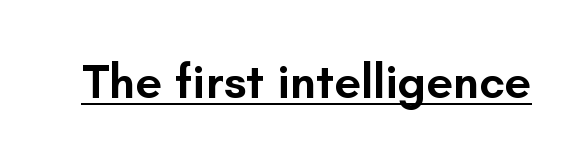
Q: Is the text bold? A: Semi-bold.
Q: Is the text italic (slanted)? A: No, it is upright.
Q: Is the typeface a serif or a sans-serif typeface? A: Sans-serif.
Q: Is the text underlined? A: Yes.
Q: Is the spacing between letters normal or unusually wide? A: Normal.
Q: Width (condensed, normal, or wide)? A: Normal.
Q: Stroke contrast? A: Low.
Q: x-height? A: Small.
Q: Monospaced? A: No.
